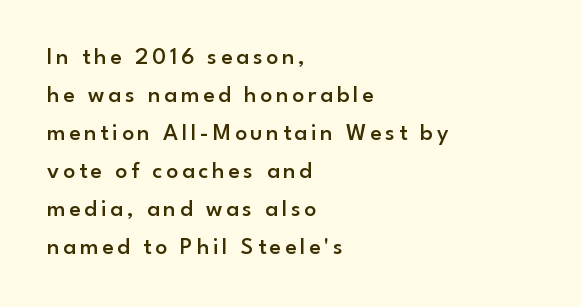
The image shows 24 px text type, upright; set left-aligned, normal line spacing (1.58x), not underlined.
